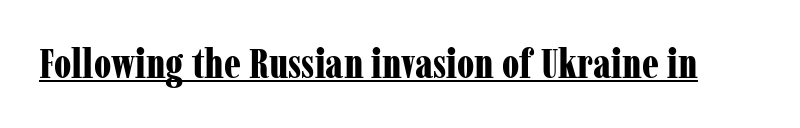
The image shows 41 px bold, condensed serif type, upright; set normal letter spacing, underlined; low stroke contrast and a medium x-height.
